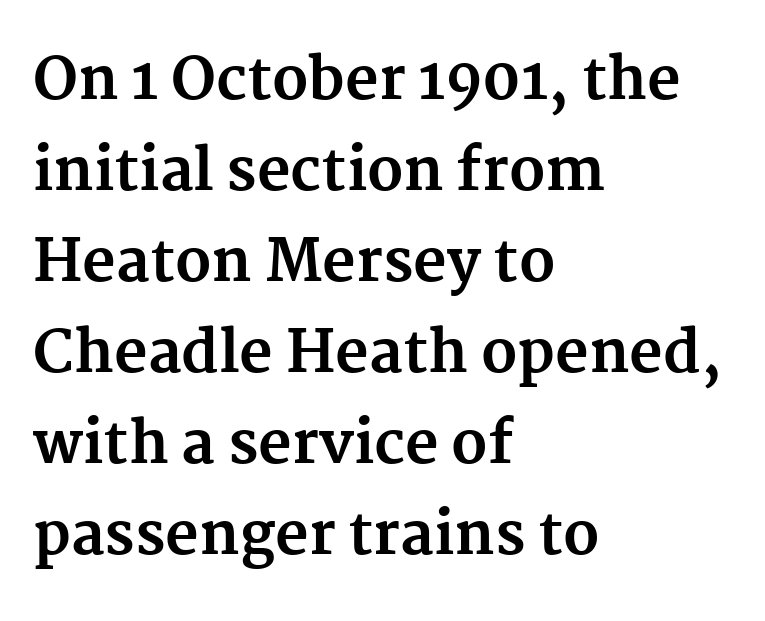
The image shows 58 px bold serif type, upright; set left-aligned, normal line spacing (1.57x), normal letter spacing, not underlined; medium stroke contrast and a medium x-height.
